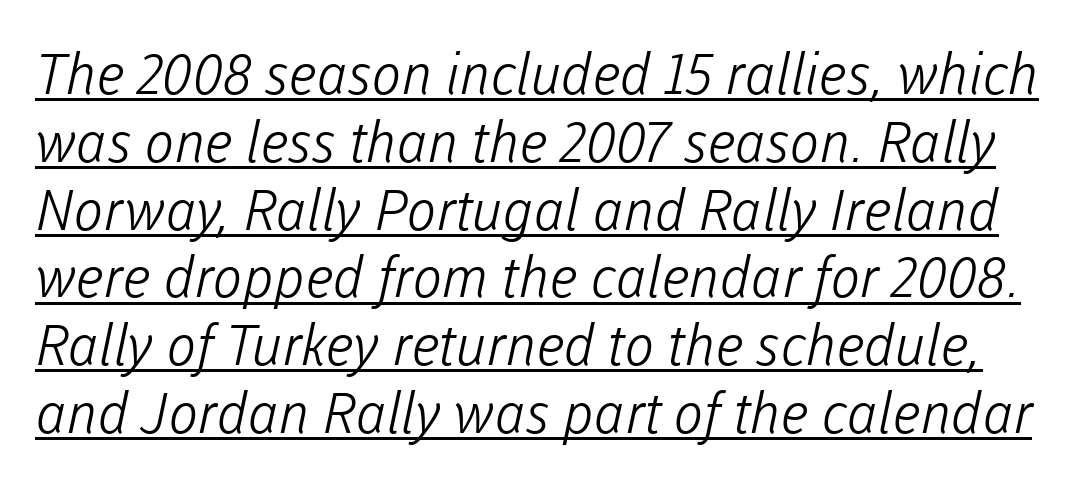
The image shows 56 px light sans-serif type; set line spacing 1.21x, normal letter spacing, underlined; low stroke contrast and a medium x-height.
